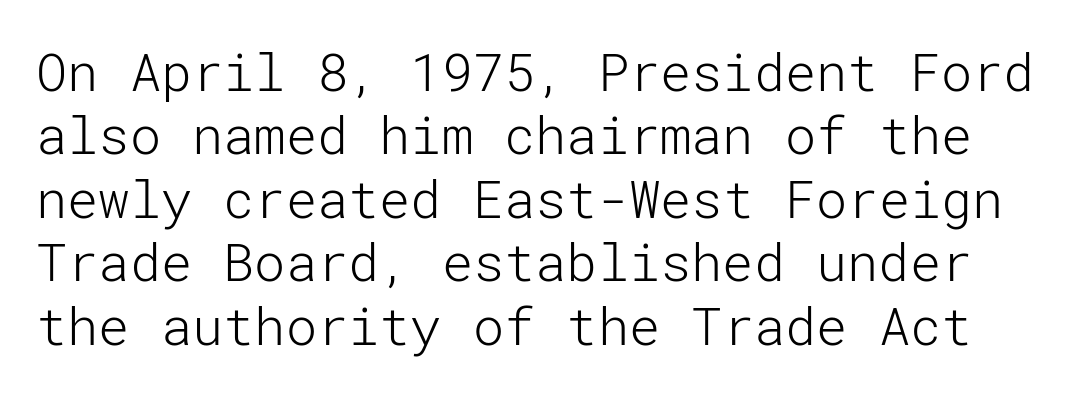
The image shows 52 px light sans-serif type, upright; set line spacing 1.22x, normal letter spacing, not underlined; low stroke contrast and a medium x-height.
